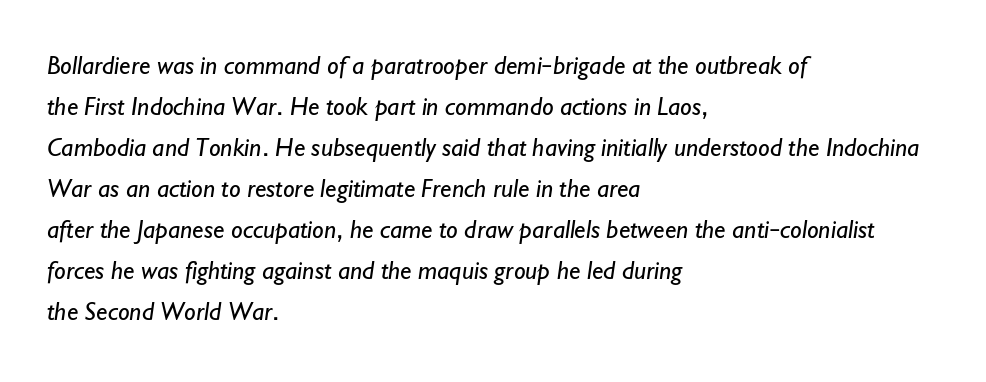
Q: Is the text bold? A: No.
Q: Is the text underlined? A: No.
Q: How is the paragraph aligned? A: Left-aligned.
Q: Is the spacing between letters normal or unusually wide? A: Normal.
Q: Is the spacing between lines tight, normal or loose? A: Normal.
